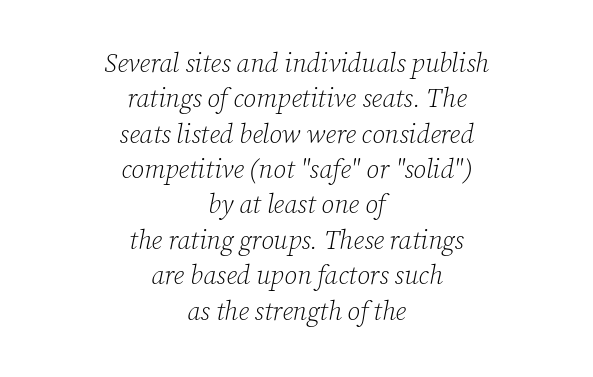
Does the leading feel generous? No, just average. Each line is balanced around a shared central axis. This sample uses plain, unmodified letter spacing. The zone under the glyphs is completely vacant. Looking at the ascenders, they clearly lean.
